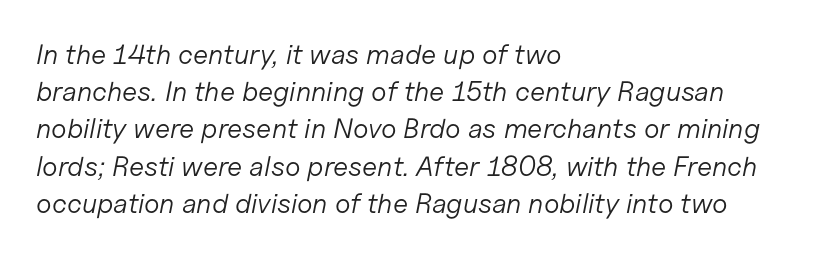
Whoever set this chose a conventional vertical rhythm. Plain, unruled lines of type. Tall strokes in this sample are angled rather than plumb. No letter is thick-stroked: the sample isn't bold. Visually the block forms a straight wall on the left and a jagged coastline on the right. Caption: standard tracking, unaltered.
